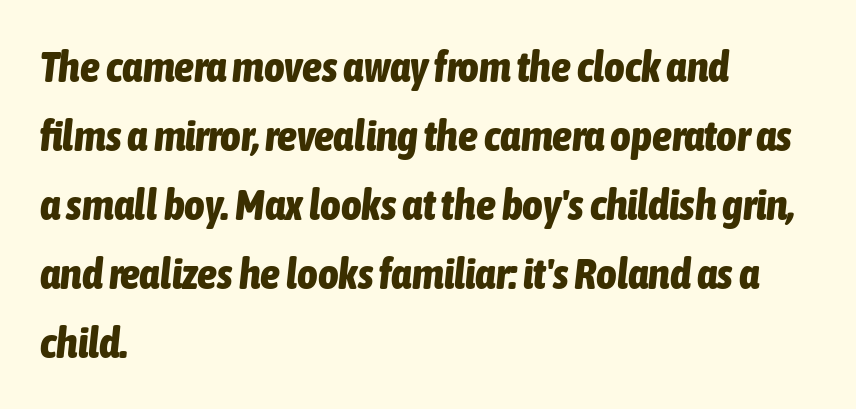
Q: Is the text bold? A: Yes.
Q: Is the text italic (slanted)? A: Yes, it leans right by about 6 degrees.
Q: Is the text underlined? A: No.
Q: How is the paragraph aligned? A: Left-aligned.
Q: Is the spacing between letters normal or unusually wide? A: Normal.
Q: Is the spacing between lines tight, normal or loose? A: Normal.
Q: Width (condensed, normal, or wide)? A: Condensed.
Q: Stroke contrast? A: Low.
Q: x-height? A: Medium.
Q: Monospaced? A: No.
